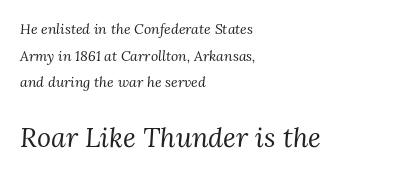
{"italic": "yes", "lean": "right", "slant_degrees": 3, "bold": "no", "underline": "no", "align": "left", "line_spacing": "loose", "line_spacing_ratio": 1.9, "letter_spacing": "normal", "letter_spacing_em": 0.0, "larger_block": "second", "size_ratio": 1.93, "glyph_px": 27}
